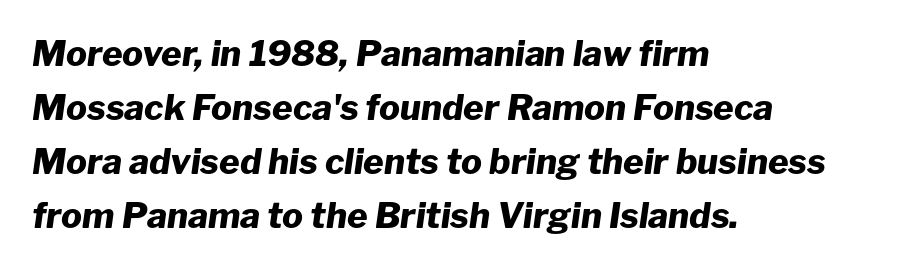
Evenly set lines give the paragraph a standard silhouette. These lines keep a tight, regular rhythm from letter to letter. The zone under the glyphs is completely vacant. The passage shown is emphatically bold. Looking at the ascenders, they clearly lean. Note the varied advance widths — an 'i' is clearly narrower than an 'm'.
